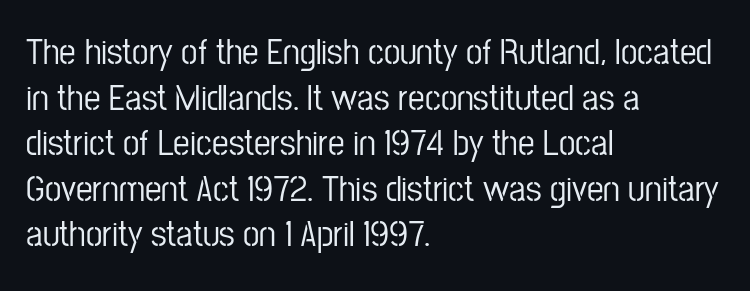
{"serif": "no", "italic": "no", "width": "condensed", "stroke_contrast": "low", "x_height": "medium", "monospaced": "no", "underline": "no", "align": "left", "line_spacing_ratio": 1.23, "letter_spacing": "normal", "letter_spacing_em": 0.0, "glyph_px": 37}
